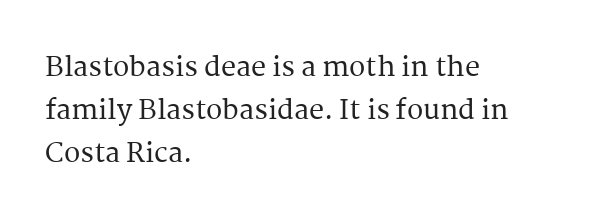
{"italic": "no", "underline": "no", "align": "left", "line_spacing": "normal", "line_spacing_ratio": 1.6, "letter_spacing": "normal", "letter_spacing_em": 0.0, "glyph_px": 27}
